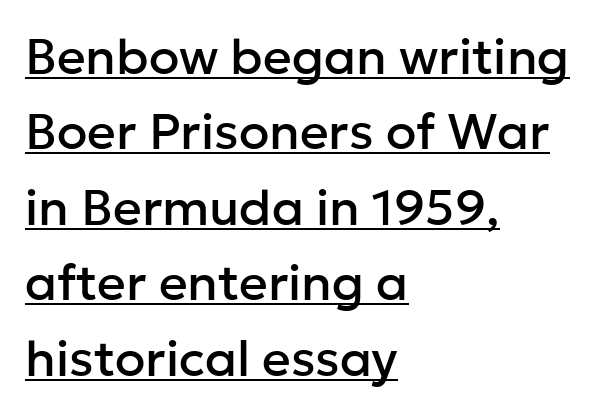
{"serif": "no", "italic": "no", "width": "normal", "stroke_contrast": "low", "x_height": "medium", "monospaced": "no", "underline": "yes", "align": "left", "line_spacing": "normal", "line_spacing_ratio": 1.51, "letter_spacing": "normal", "letter_spacing_em": 0.0, "glyph_px": 50}
